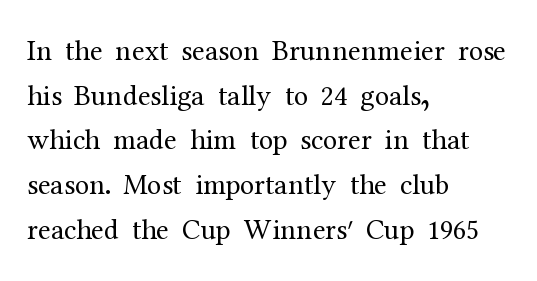
{"serif": "yes", "italic": "no", "bold": "no", "weight": "regular", "width": "normal", "stroke_contrast": "medium", "x_height": "medium", "monospaced": "no", "underline": "no", "align": "left", "line_spacing": "normal", "line_spacing_ratio": 1.54, "letter_spacing": "normal", "letter_spacing_em": 0.0, "glyph_px": 29}
